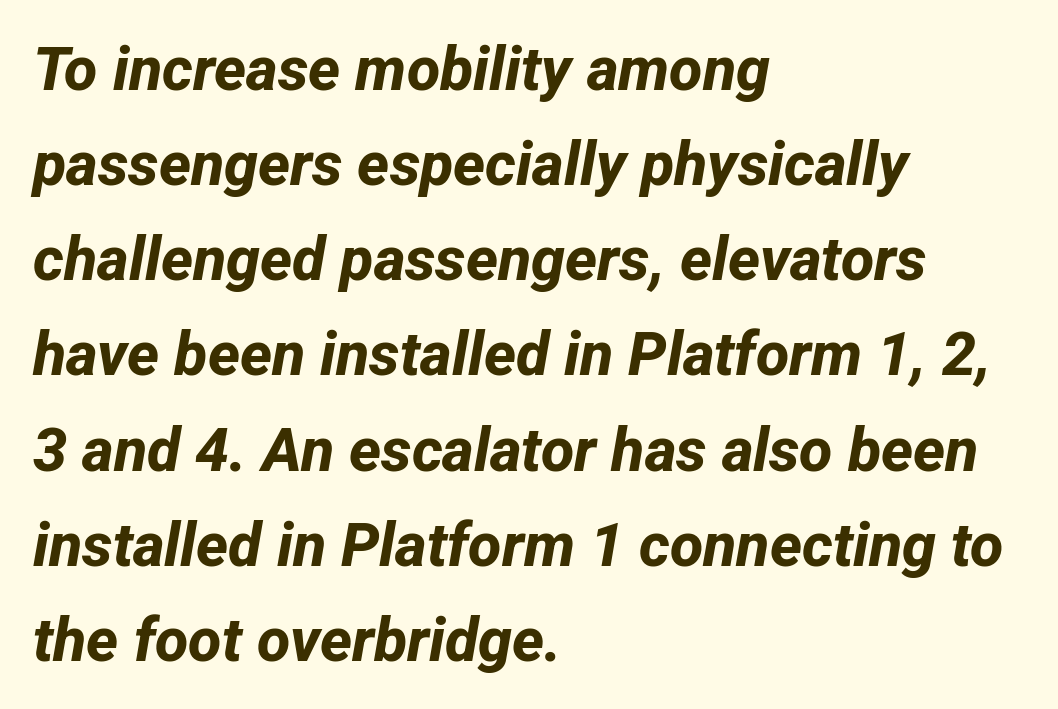
The image shows 61 px bold sans-serif type; set left-aligned, normal line spacing (1.56x), normal letter spacing, not underlined; low stroke contrast and a medium x-height.
